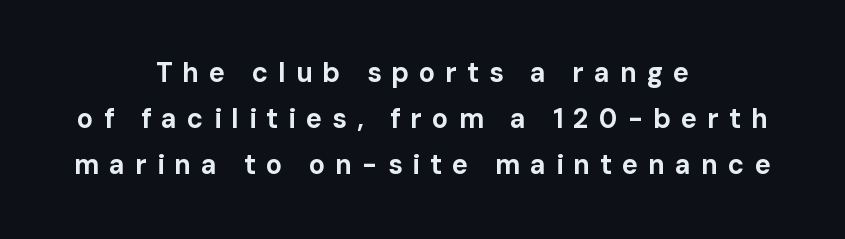
{"italic": "no", "bold": "yes", "underline": "no", "align": "center", "line_spacing_ratio": 1.71, "letter_spacing": "wide", "letter_spacing_em": 0.37, "glyph_px": 27}
